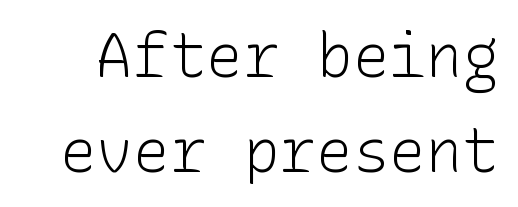
Underline: absent. The passage shown is not bold in any degree. The letterforms sit shoulder to shoulder at normal distance. Vertically, the passage feels balanced, rows spaced as you'd expect.
